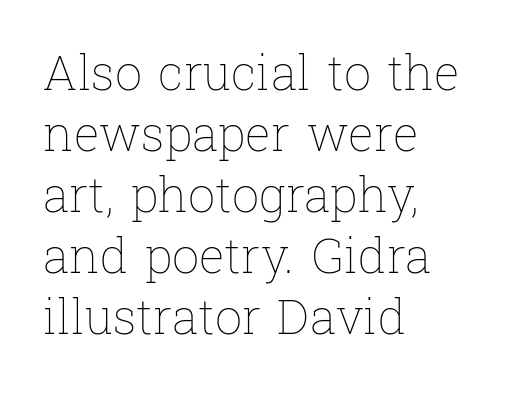
Q: Is the text bold? A: No.
Q: Is the text italic (slanted)? A: No, it is upright.
Q: Is the text underlined? A: No.
Q: How is the paragraph aligned? A: Left-aligned.
Q: Is the spacing between letters normal or unusually wide? A: Normal.
Q: Is the spacing between lines tight, normal or loose? A: Normal.
Q: Width (condensed, normal, or wide)? A: Normal.
Q: Stroke contrast? A: Low.
Q: x-height? A: Medium.
Q: Monospaced? A: No.
